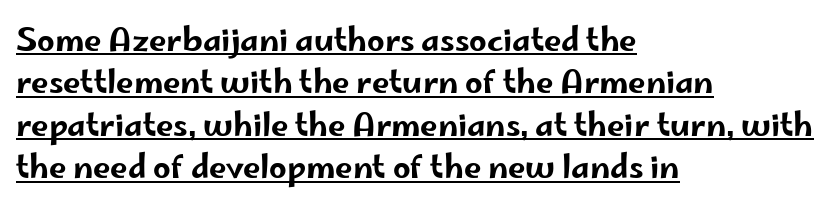
Q: Is the text italic (slanted)? A: No, it is upright.
Q: Is the typeface a serif or a sans-serif typeface? A: Sans-serif.
Q: Is the text underlined? A: Yes.
Q: How is the paragraph aligned? A: Left-aligned.
Q: Is the spacing between letters normal or unusually wide? A: Normal.
Q: Is the spacing between lines tight, normal or loose? A: Normal.
Q: Width (condensed, normal, or wide)? A: Wide.
Q: Stroke contrast? A: Low.
Q: x-height? A: Small.
Q: Monospaced? A: No.
